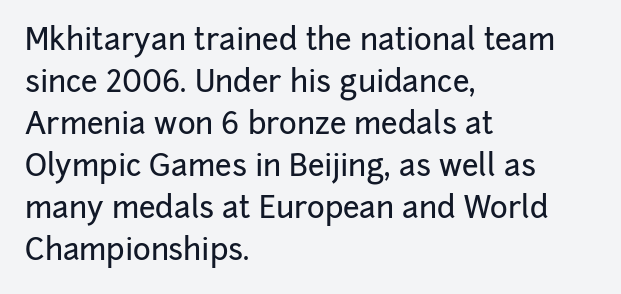
Q: Is the text italic (slanted)? A: No, it is upright.
Q: Is the typeface a serif or a sans-serif typeface? A: Sans-serif.
Q: Is the text underlined? A: No.
Q: How is the paragraph aligned? A: Left-aligned.
Q: Is the spacing between letters normal or unusually wide? A: Normal.
Q: Is the spacing between lines tight, normal or loose? A: Normal.
Q: Width (condensed, normal, or wide)? A: Normal.
Q: Stroke contrast? A: Low.
Q: x-height? A: Medium.
Q: Monospaced? A: No.
